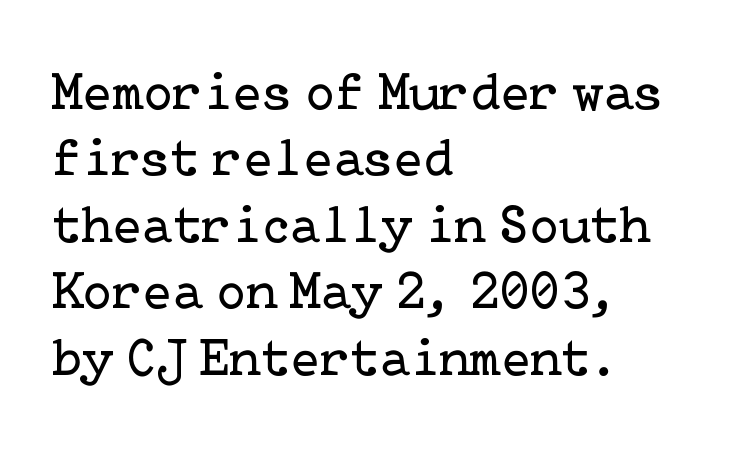
Short note: letters normally spaced. This sample uses an upright cut, with every glyph sitting square on the baseline. Unbolded letterforms with no extra heft. The glyphs are unaccompanied by any horizontal stroke below them. Notice how the passage keeps a crisp vertical edge on the left only.
